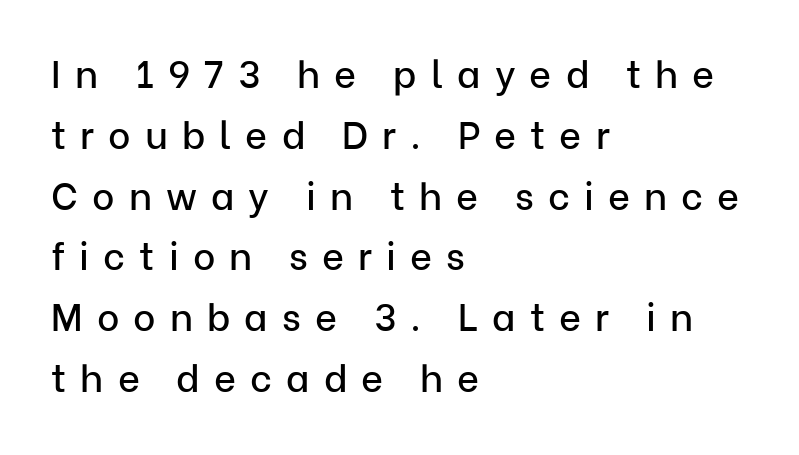
Q: Is the text italic (slanted)? A: No, it is upright.
Q: Is the typeface a serif or a sans-serif typeface? A: Sans-serif.
Q: Is the text underlined? A: No.
Q: How is the paragraph aligned? A: Left-aligned.
Q: Is the spacing between letters normal or unusually wide? A: Unusually wide.
Q: Is the spacing between lines tight, normal or loose? A: Normal.
Q: Width (condensed, normal, or wide)? A: Normal.
Q: Stroke contrast? A: Low.
Q: x-height? A: Medium.
Q: Monospaced? A: No.
